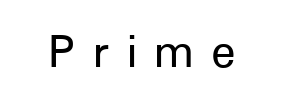
Posture: upright roman. The face used here is proportionally spaced, like ordinary book or web type. Examine the stroke ends and you'll find no serifs. Letters rest on an invisible, unmarked baseline. This sample is center-justified, so both line endings float freely. These lines have a slow, spaced-out rhythm from letter to letter.
